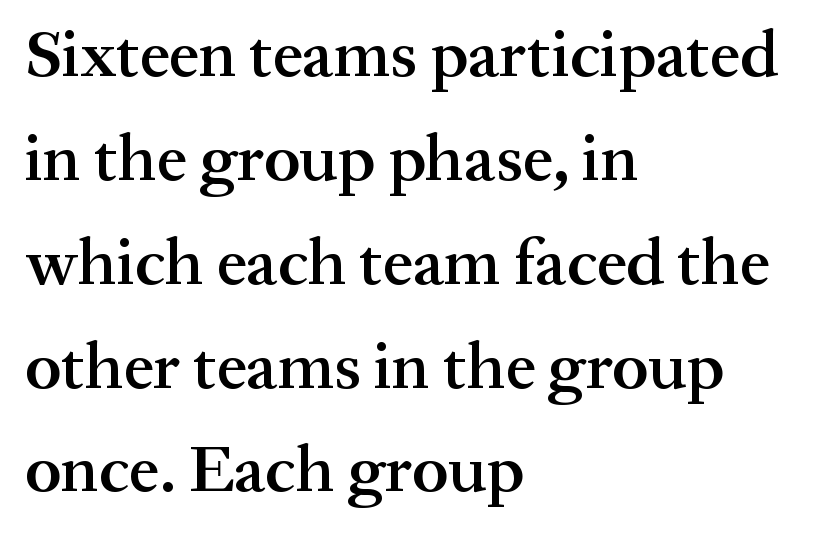
Q: Is the text bold? A: Semi-bold.
Q: Is the text italic (slanted)? A: No, it is upright.
Q: Is the typeface a serif or a sans-serif typeface? A: Serif.
Q: Is the text underlined? A: No.
Q: How is the paragraph aligned? A: Left-aligned.
Q: Is the spacing between letters normal or unusually wide? A: Normal.
Q: Is the spacing between lines tight, normal or loose? A: Normal.
Q: Width (condensed, normal, or wide)? A: Normal.
Q: Stroke contrast? A: Medium.
Q: x-height? A: Medium.
Q: Monospaced? A: No.
